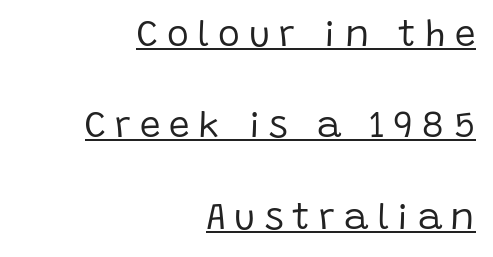
Q: Is the text bold? A: No.
Q: Is the text italic (slanted)? A: No, it is upright.
Q: Is the typeface a serif or a sans-serif typeface? A: Sans-serif.
Q: Is the text underlined? A: Yes.
Q: How is the paragraph aligned? A: Right-aligned.
Q: Is the spacing between letters normal or unusually wide? A: Unusually wide.
Q: Is the spacing between lines tight, normal or loose? A: Loose.
Q: Width (condensed, normal, or wide)? A: Normal.
Q: Stroke contrast? A: Low.
Q: x-height? A: Large.
Q: Monospaced? A: No.
